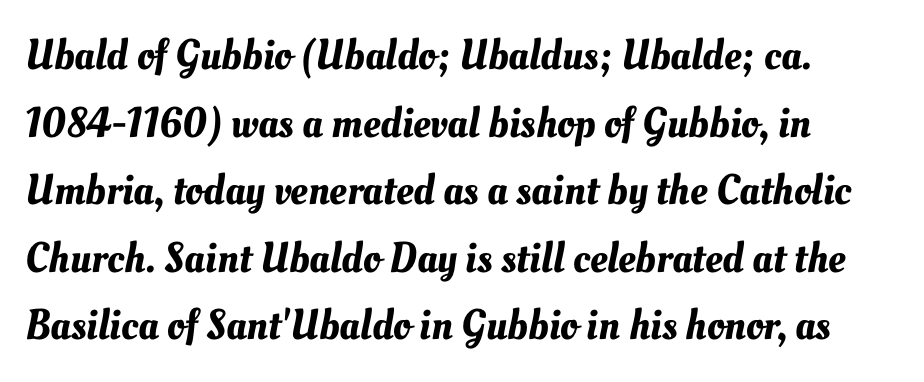
Students, observe: this is what conventionally led text looks like. Character widths vary here, with narrow letters taking less room than wide ones. The horizontal fit of the characters is conventional and even. This sample is left-justified, so line endings fall wherever the words run out. Rule under the text: the space is simply empty.
